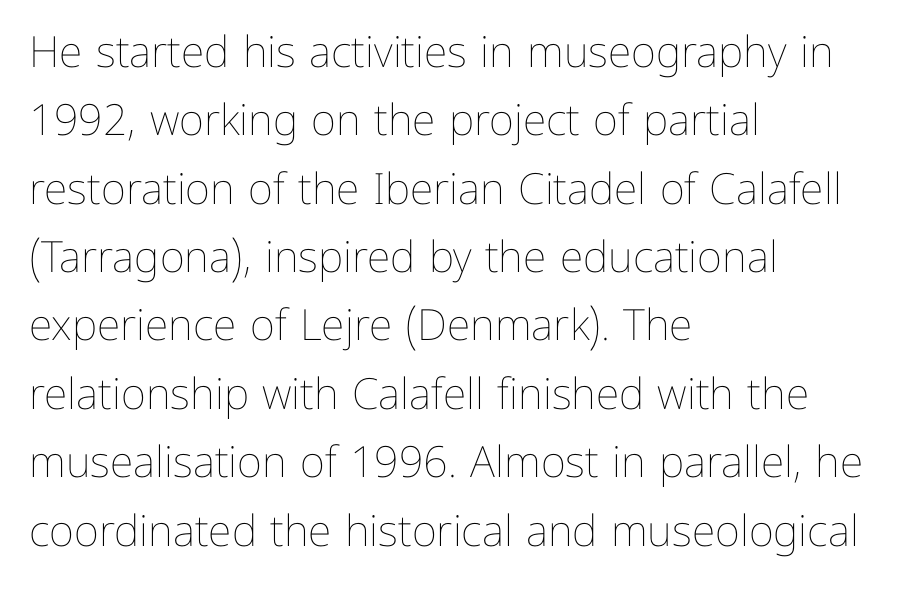
The image shows 43 px thin type, upright; set left-aligned, normal line spacing (1.59x), normal letter spacing, not underlined; low stroke contrast and a medium x-height.
